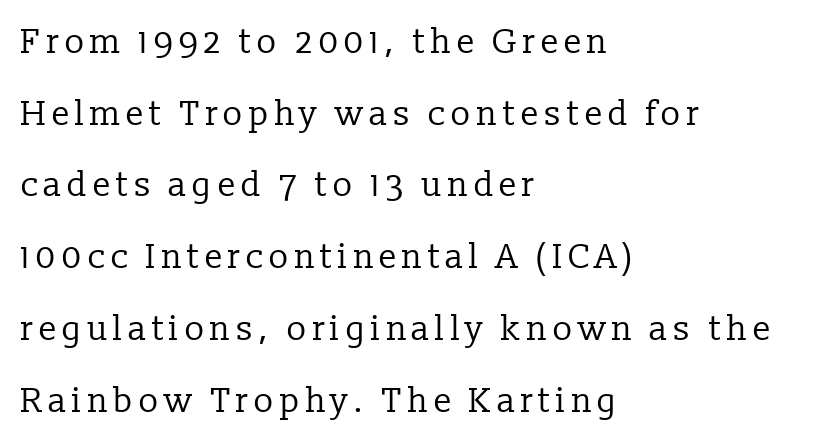
The image shows 34 px regular-weight serif type, upright; set left-aligned, loose line spacing (2.11x), not underlined; low stroke contrast and a medium x-height.
